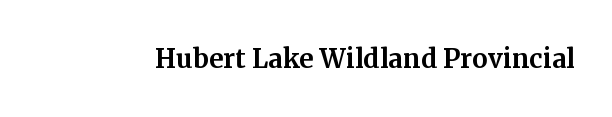
{"serif": "yes", "italic": "no", "width": "normal", "stroke_contrast": "medium", "x_height": "medium", "monospaced": "no", "underline": "no", "letter_spacing": "normal", "letter_spacing_em": 0.0, "glyph_px": 35}
